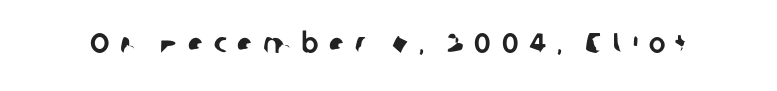
Q: Is the typeface a serif or a sans-serif typeface? A: Sans-serif.
Q: Is the text underlined? A: No.
Q: Is the spacing between letters normal or unusually wide? A: Unusually wide.
Q: Width (condensed, normal, or wide)? A: Normal.
Q: Stroke contrast? A: Low.
Q: x-height? A: Medium.
Q: Monospaced? A: No.
